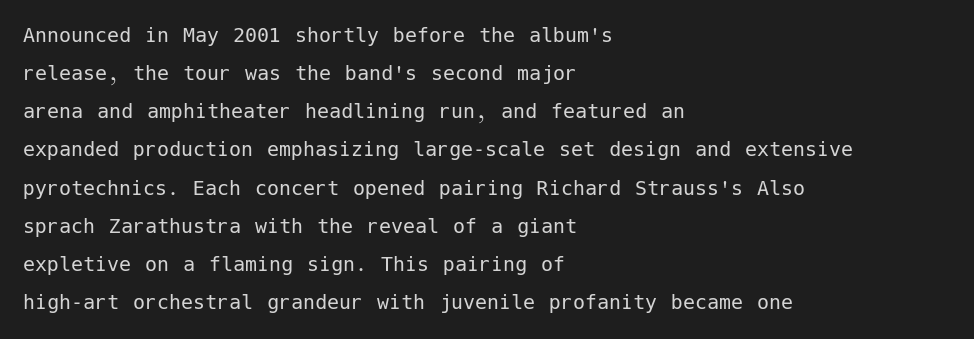
Is there much room between lines? A standard amount, neither cramped nor airy. A roman cut, with each character standing at attention. How are the letters spaced? Ordinarily, with no added tracking. This rendering features lettering with no underline. The paragraph shown leans on its left margin. The weight tops out at a normal text grade.
